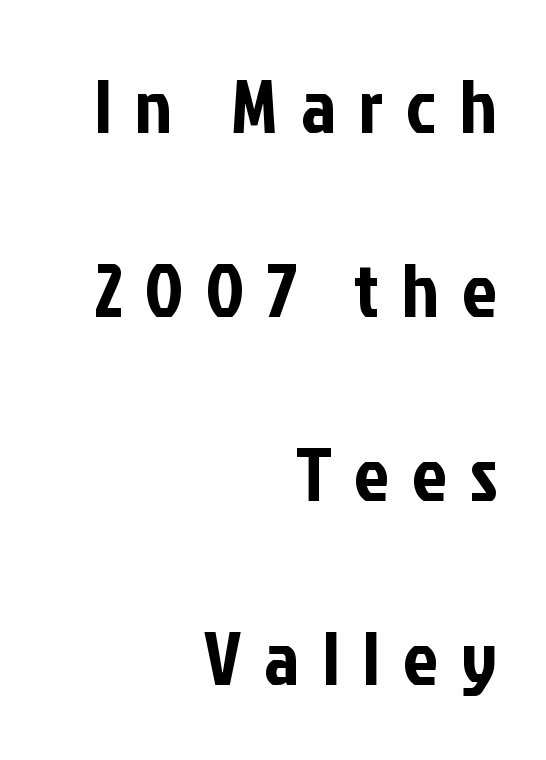
Q: Is the text italic (slanted)? A: No, it is upright.
Q: Is the typeface a serif or a sans-serif typeface? A: Sans-serif.
Q: Is the text underlined? A: No.
Q: How is the paragraph aligned? A: Right-aligned.
Q: Is the spacing between letters normal or unusually wide? A: Unusually wide.
Q: Is the spacing between lines tight, normal or loose? A: Loose.
Q: Width (condensed, normal, or wide)? A: Condensed.
Q: Stroke contrast? A: Low.
Q: x-height? A: Medium.
Q: Monospaced? A: No.
